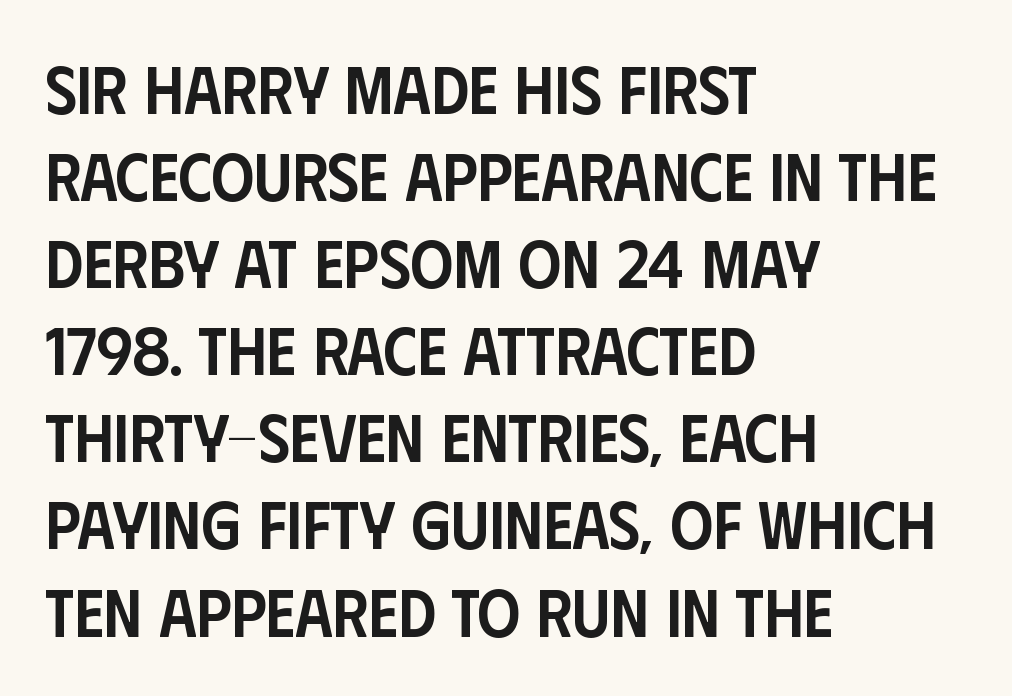
Q: Is the text bold? A: Semi-bold.
Q: Is the text italic (slanted)? A: No, it is upright.
Q: Is the typeface a serif or a sans-serif typeface? A: Sans-serif.
Q: Is the text underlined? A: No.
Q: How is the paragraph aligned? A: Left-aligned.
Q: Is the spacing between letters normal or unusually wide? A: Normal.
Q: Is the spacing between lines tight, normal or loose? A: Normal.
Q: Width (condensed, normal, or wide)? A: Condensed.
Q: Stroke contrast? A: Low.
Q: x-height? A: Large.
Q: Monospaced? A: No.
